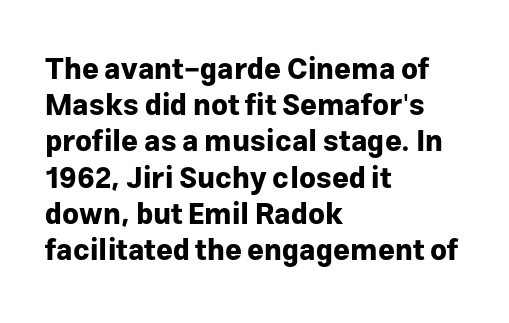
{"serif": "no", "italic": "no", "bold": "yes", "weight": "bold", "width": "normal", "stroke_contrast": "low", "x_height": "medium", "monospaced": "no", "underline": "no", "align": "left", "line_spacing": "normal", "line_spacing_ratio": 1.25, "letter_spacing": "normal", "letter_spacing_em": 0.0, "glyph_px": 29}
